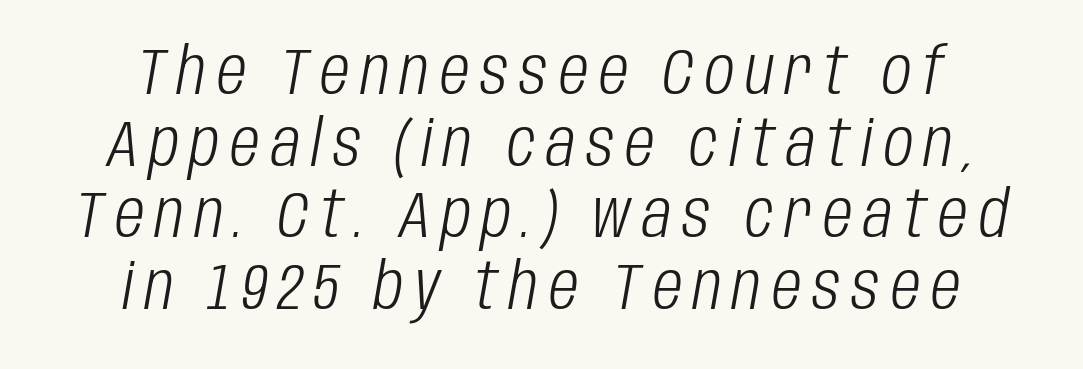
{"italic": "yes", "lean": "right", "slant_degrees": 10, "bold": "no", "weight": "light", "width": "condensed", "stroke_contrast": "low", "x_height": "large", "monospaced": "no", "underline": "no", "align": "center", "line_spacing": "tight", "line_spacing_ratio": 1.12, "glyph_px": 64}
